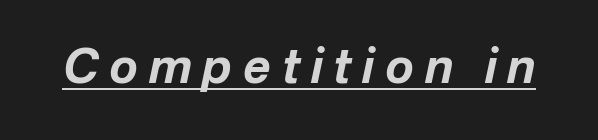
The line texture is sparse and dotted thanks to wide tracking. This sample has the flowing, uneven cadence of proportional lettering. Strokes here are thick enough to call this a true bold. The text carries the slant typical of an italic or oblique font.
